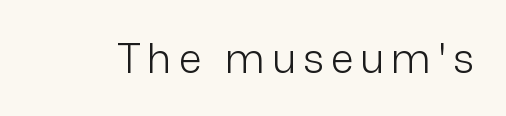
{"serif": "no", "italic": "no", "bold": "no", "weight": "light", "width": "normal", "stroke_contrast": "low", "x_height": "medium", "monospaced": "no", "underline": "no", "glyph_px": 41}
